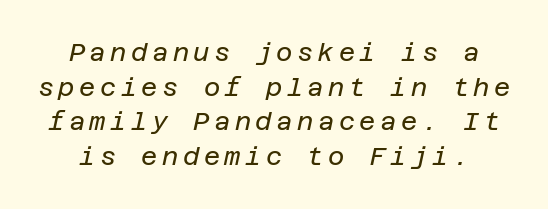
The strokes carry an ordinary text weight at most. If you measured baseline to baseline, you'd find a middling distance. Letters rest on an invisible, unmarked baseline. An italicized treatment has been applied to the whole sample.
